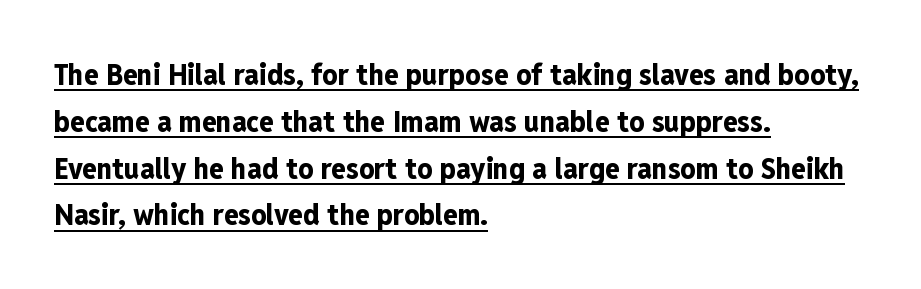
Q: Is the text bold? A: Yes.
Q: Is the text italic (slanted)? A: No, it is upright.
Q: Is the typeface a serif or a sans-serif typeface? A: Sans-serif.
Q: Is the text underlined? A: Yes.
Q: How is the paragraph aligned? A: Left-aligned.
Q: Is the spacing between letters normal or unusually wide? A: Normal.
Q: Is the spacing between lines tight, normal or loose? A: Normal.
Q: Width (condensed, normal, or wide)? A: Condensed.
Q: Stroke contrast? A: Low.
Q: x-height? A: Medium.
Q: Monospaced? A: No.
